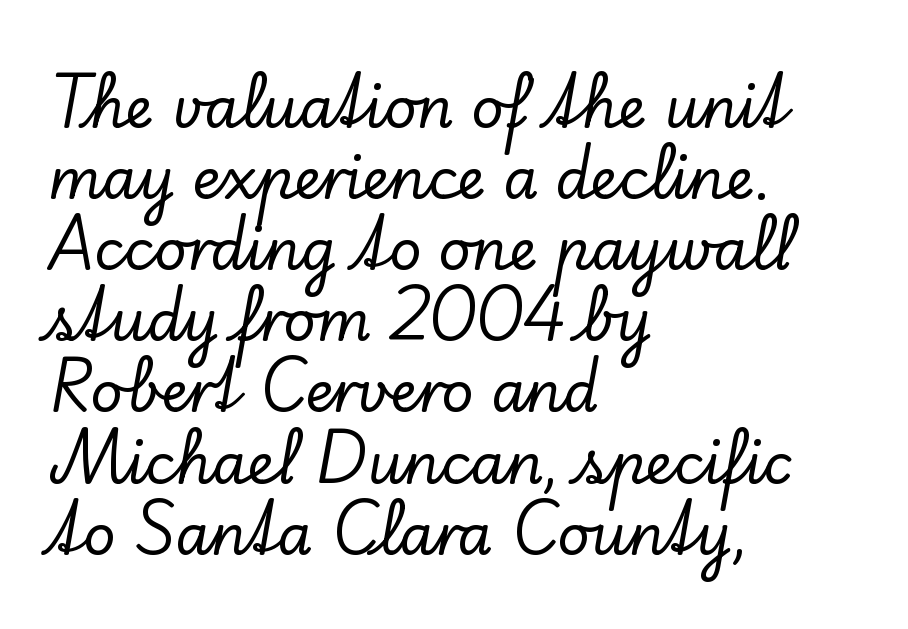
{"serif": "yes", "width": "normal", "stroke_contrast": "low", "x_height": "small", "monospaced": "no", "underline": "no", "align": "left", "line_spacing": "normal", "line_spacing_ratio": 1.27, "letter_spacing": "normal", "letter_spacing_em": 0.0, "glyph_px": 56}
